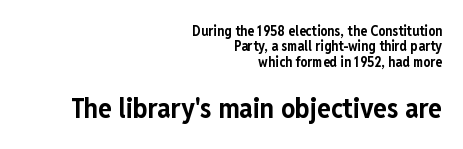
Q: Is the text bold? A: Yes.
Q: Is the text italic (slanted)? A: No, it is upright.
Q: Is the typeface a serif or a sans-serif typeface? A: Sans-serif.
Q: Is the text underlined? A: No.
Q: How is the paragraph aligned? A: Right-aligned.
Q: Is the spacing between letters normal or unusually wide? A: Normal.
Q: Is the spacing between lines tight, normal or loose? A: Tight.
Q: Which block of text is set in a larger size, the first (top) or the second (bottom)? A: The second (bottom) one.
Q: Width (condensed, normal, or wide)? A: Condensed.
Q: Stroke contrast? A: Low.
Q: x-height? A: Medium.
Q: Monospaced? A: No.
